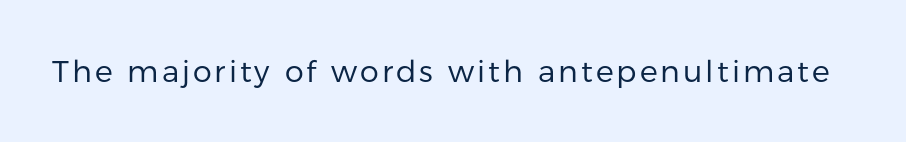
Q: Is the text bold? A: No.
Q: Is the text italic (slanted)? A: No, it is upright.
Q: Is the typeface a serif or a sans-serif typeface? A: Sans-serif.
Q: Is the text underlined? A: No.
Q: Width (condensed, normal, or wide)? A: Normal.
Q: Stroke contrast? A: Low.
Q: x-height? A: Medium.
Q: Monospaced? A: No.
